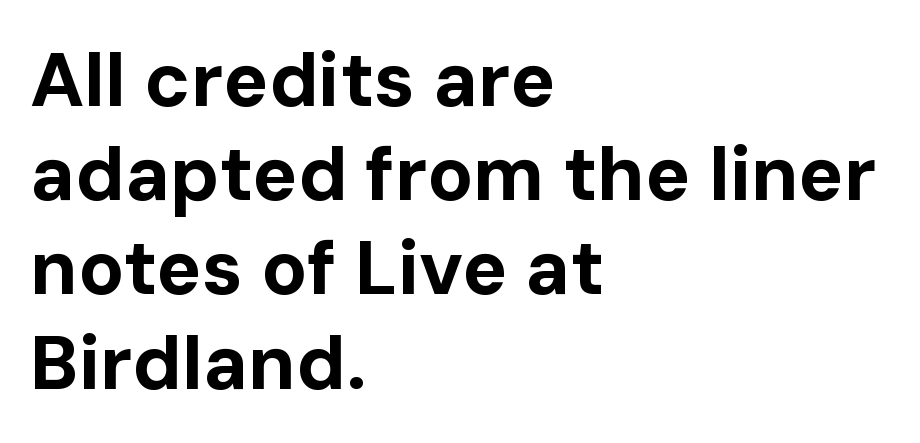
{"serif": "no", "italic": "no", "bold": "yes", "weight": "bold", "width": "normal", "stroke_contrast": "low", "x_height": "medium", "monospaced": "no", "underline": "no", "align": "left", "line_spacing_ratio": 1.24, "letter_spacing": "normal", "letter_spacing_em": 0.0, "glyph_px": 76}
